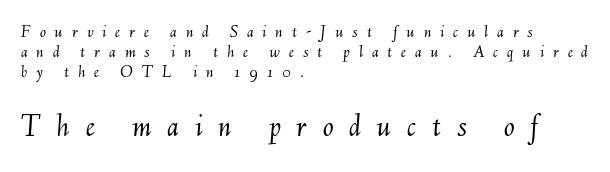
{"italic": "yes", "lean": "right", "slant_degrees": 6, "bold": "no", "weight": "light", "width": "normal", "stroke_contrast": "medium", "x_height": "small", "monospaced": "no", "underline": "no", "align": "left", "line_spacing": "tight", "line_spacing_ratio": 1.11, "letter_spacing": "wide", "letter_spacing_em": 0.49, "larger_block": "second", "size_ratio": 1.78, "glyph_px": 32}
